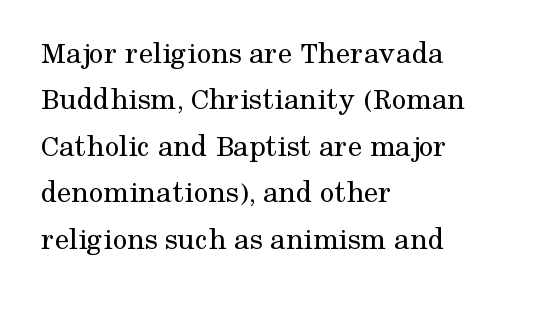
Varying glyph widths throughout — classic text-font behaviour. The passage shown is not underscored anywhere. To sum up the face: it has serifs. The paragraph has a hard left edge and a soft right edge. The designer left line spacing at the default. Tracking value appears to be zero — textbook default spacing.
